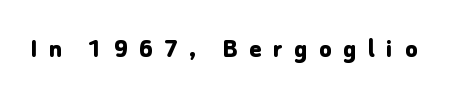
Q: Is the text bold? A: Yes.
Q: Is the text italic (slanted)? A: No, it is upright.
Q: Is the typeface a serif or a sans-serif typeface? A: Sans-serif.
Q: Is the text underlined? A: No.
Q: Is the spacing between letters normal or unusually wide? A: Unusually wide.
Q: Width (condensed, normal, or wide)? A: Normal.
Q: Stroke contrast? A: Low.
Q: x-height? A: Medium.
Q: Monospaced? A: No.
